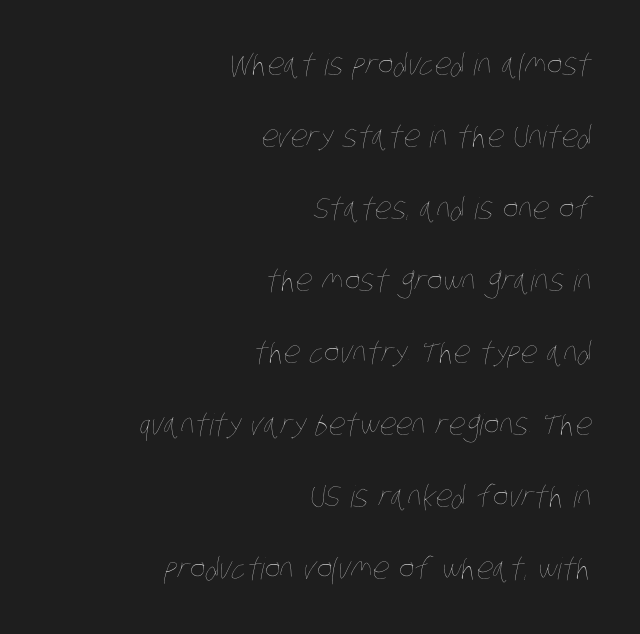
The image shows 30 px thin, condensed type; set right-aligned, loose line spacing (2.4x), normal letter spacing, not underlined; low stroke contrast and a large x-height.
